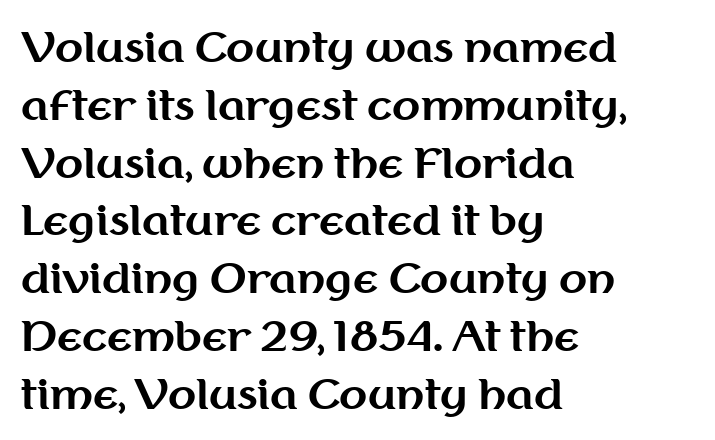
It's the straight-up-and-down kind of type. The passage shown is typeset with a sans-serif family. The setting favours the left margin, as ordinary paragraphs usually do. Between one letter and the next there's only the usual sliver of space.
